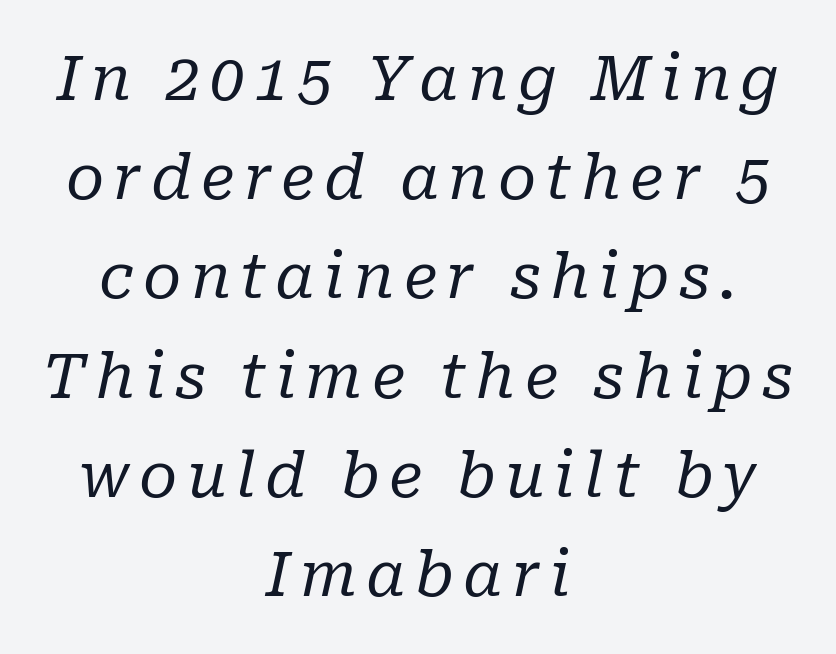
The face used here has a pronounced slope to its letters. The string is rendered with underlining switched off. The compositor balanced each line on the midline. The letters look calm and open, with moderate or lighter stems. Students, observe: this is what conventionally led text looks like. Serif or sans? Serif — the stroke terminals have little feet.
